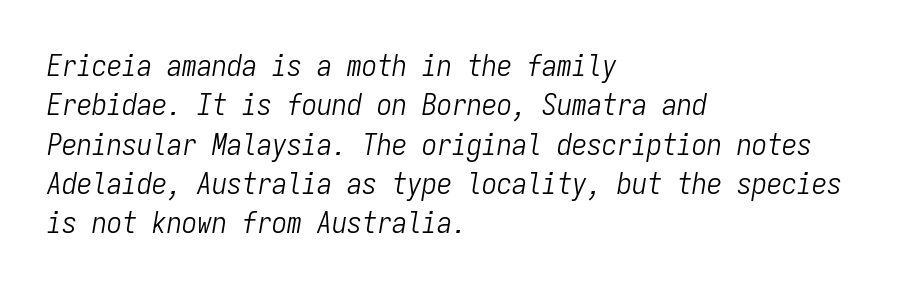
Q: Is the text bold? A: No.
Q: Is the text italic (slanted)? A: Yes, it leans right by about 9 degrees.
Q: Is the text underlined? A: No.
Q: How is the paragraph aligned? A: Left-aligned.
Q: Is the spacing between letters normal or unusually wide? A: Normal.
Q: Is the spacing between lines tight, normal or loose? A: Normal.
Q: Width (condensed, normal, or wide)? A: Condensed.
Q: Stroke contrast? A: Low.
Q: x-height? A: Medium.
Q: Monospaced? A: Yes.
